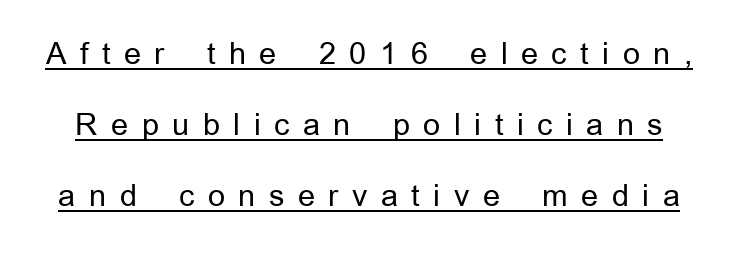
The image shows 30 px regular-weight sans-serif type, upright; set loose line spacing (2.37x), unusually wide letter spacing (+0.45 em), underlined; low stroke contrast and a medium x-height.
